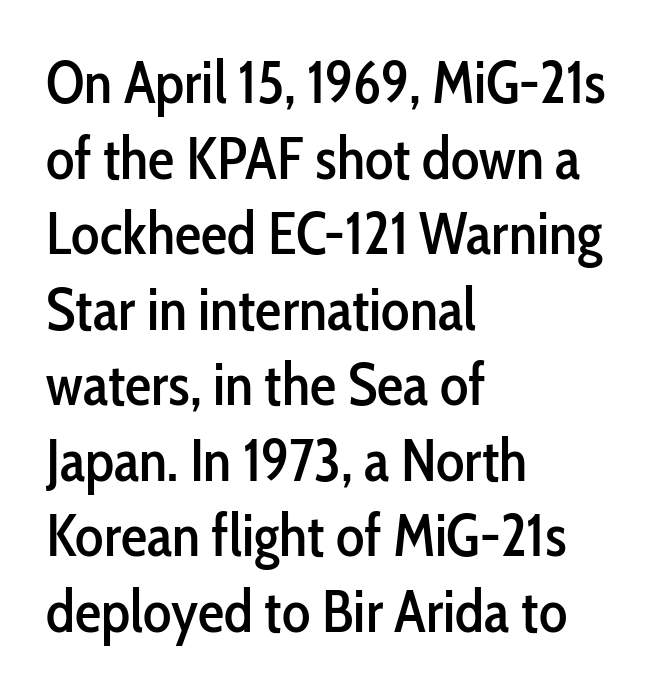
{"serif": "no", "italic": "no", "width": "condensed", "stroke_contrast": "low", "x_height": "medium", "monospaced": "no", "underline": "no", "align": "left", "line_spacing": "normal", "line_spacing_ratio": 1.28, "letter_spacing": "normal", "letter_spacing_em": 0.0, "glyph_px": 59}
